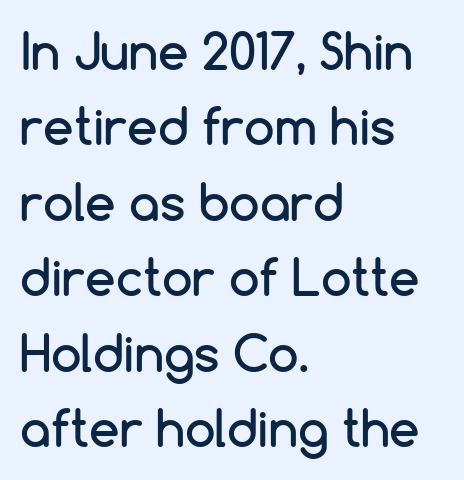
There is no visible air inserted between adjacent glyphs. The characters display no serif detailing; their extremities are plain. Decoration check: the copy has no underline. The line-height multiplier appears to be the usual default.
